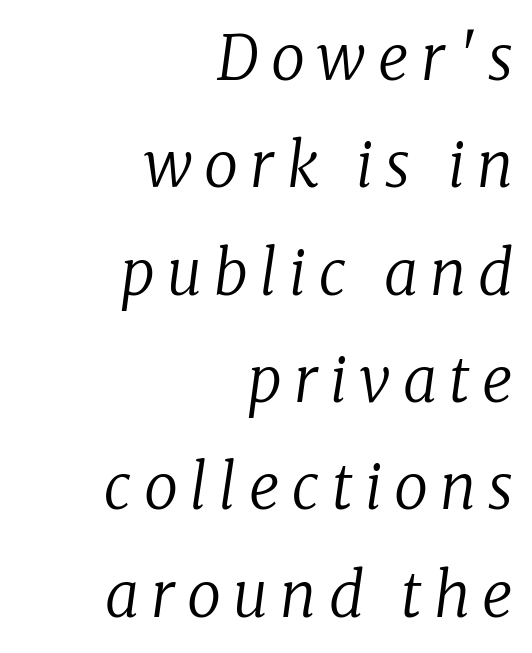
{"serif": "yes", "italic": "yes", "lean": "right", "slant_degrees": 8, "bold": "no", "weight": "regular", "width": "normal", "stroke_contrast": "low", "x_height": "medium", "monospaced": "no", "underline": "no", "align": "right", "line_spacing_ratio": 1.76, "letter_spacing": "wide", "letter_spacing_em": 0.2, "glyph_px": 61}
